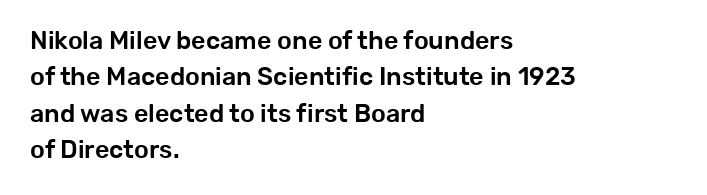
The image shows 25 px text type, upright; set left-aligned, normal line spacing (1.46x), normal letter spacing, not underlined.
